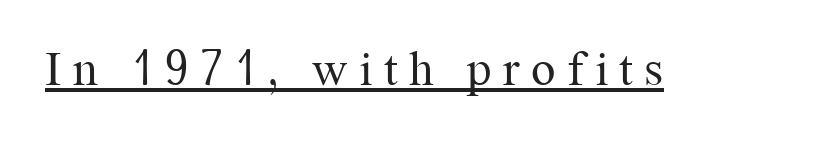
Quick note: not italic, upright. Notice how a bar underscores the lettering throughout. Proportional: the letters do not fall into vertical columns. This is not heavy type; no bold has been used. The passage shown is typeset with a serif family. Honestly, the letter spacing is so wide it's the main thing you notice.
